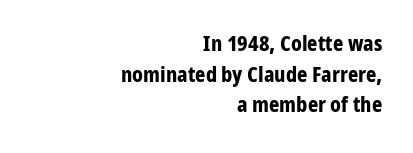
The image shows 22 px bold type, upright; set right-aligned, normal line spacing (1.39x), normal letter spacing, not underlined.
